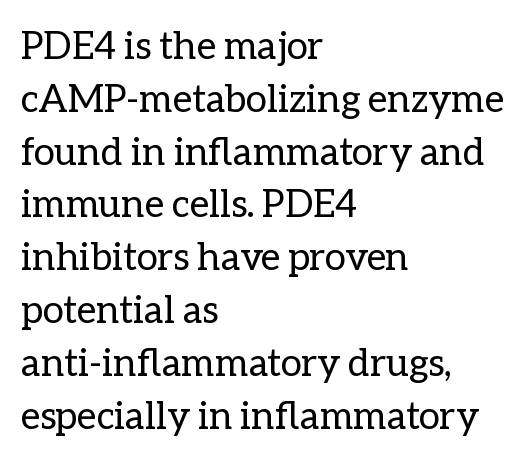
The weight would be labelled regular, book, light, or lighter still. Tracking here is standard; glyphs follow each other at the usual distance. The vertical gap from one line to the next is medium. The foot of each line stays bare and open. The face used here is proportionally spaced, like ordinary book or web type. Posture: vertical.
